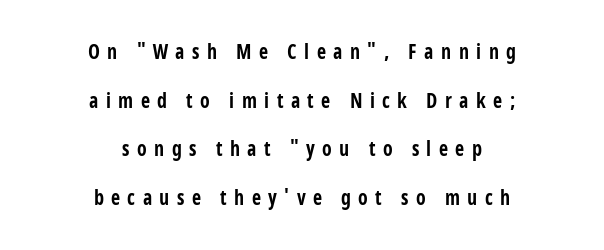
The image shows 20 px bold type, upright; set centered, loose line spacing (2.43x), unusually wide letter spacing (+0.37 em), not underlined.
